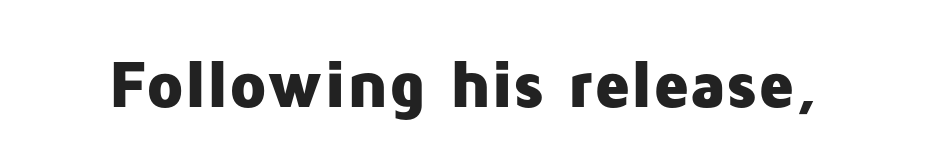
Q: Is the text bold? A: Yes.
Q: Is the text italic (slanted)? A: No, it is upright.
Q: Is the typeface a serif or a sans-serif typeface? A: Sans-serif.
Q: Is the text underlined? A: No.
Q: Is the spacing between letters normal or unusually wide? A: Normal.
Q: Width (condensed, normal, or wide)? A: Normal.
Q: Stroke contrast? A: Low.
Q: x-height? A: Medium.
Q: Monospaced? A: No.
